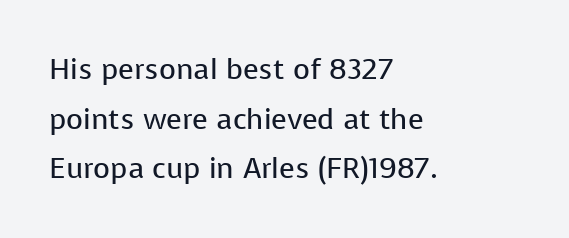
Q: Is the text bold? A: No.
Q: Is the text italic (slanted)? A: No, it is upright.
Q: Is the typeface a serif or a sans-serif typeface? A: Sans-serif.
Q: Is the text underlined? A: No.
Q: How is the paragraph aligned? A: Left-aligned.
Q: Is the spacing between letters normal or unusually wide? A: Normal.
Q: Width (condensed, normal, or wide)? A: Normal.
Q: Stroke contrast? A: Low.
Q: x-height? A: Medium.
Q: Monospaced? A: No.
